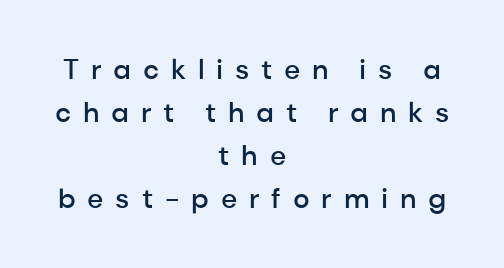
Is this a fixed-width face? No — the glyphs have proportional, varying widths. Look at the stroke-to-counter ratio: somewhat heavy, a semibold. A typesetter would mark this as roman, not italic. Plain, unruled lines of type. Typeset on center — no edge is straight.
